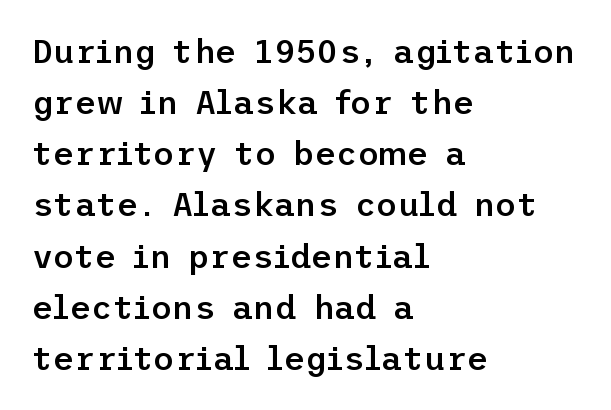
Q: Is the text bold? A: Semi-bold.
Q: Is the text italic (slanted)? A: No, it is upright.
Q: Is the typeface a serif or a sans-serif typeface? A: Sans-serif.
Q: Is the text underlined? A: No.
Q: How is the paragraph aligned? A: Left-aligned.
Q: Is the spacing between letters normal or unusually wide? A: Normal.
Q: Is the spacing between lines tight, normal or loose? A: Normal.
Q: Width (condensed, normal, or wide)? A: Normal.
Q: Stroke contrast? A: Low.
Q: x-height? A: Medium.
